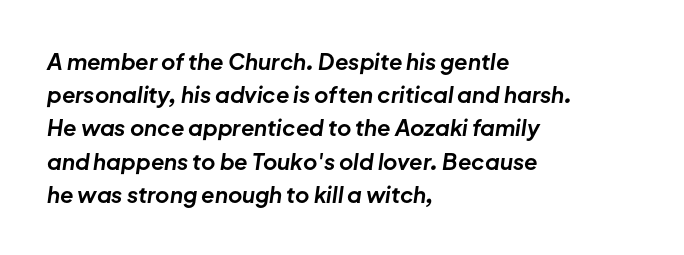
Q: Is the text bold? A: Yes.
Q: Is the text italic (slanted)? A: Yes, it leans right by about 8 degrees.
Q: Is the text underlined? A: No.
Q: How is the paragraph aligned? A: Left-aligned.
Q: Is the spacing between letters normal or unusually wide? A: Normal.
Q: Is the spacing between lines tight, normal or loose? A: Normal.
